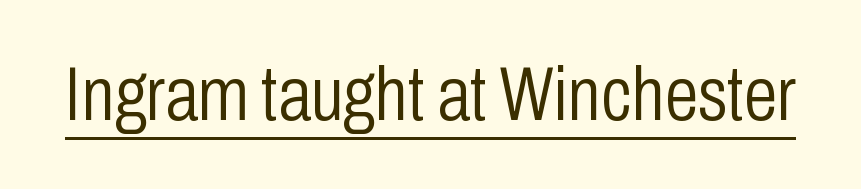
Q: Is the text bold? A: No.
Q: Is the text italic (slanted)? A: No, it is upright.
Q: Is the typeface a serif or a sans-serif typeface? A: Sans-serif.
Q: Is the text underlined? A: Yes.
Q: Is the spacing between letters normal or unusually wide? A: Normal.
Q: Width (condensed, normal, or wide)? A: Condensed.
Q: Stroke contrast? A: Low.
Q: x-height? A: Medium.
Q: Monospaced? A: No.
